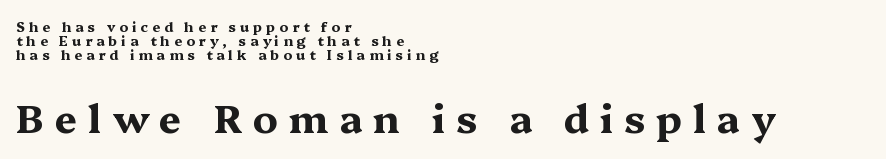
Q: Is the text bold? A: Yes.
Q: Is the text italic (slanted)? A: No, it is upright.
Q: Is the typeface a serif or a sans-serif typeface? A: Serif.
Q: Is the text underlined? A: No.
Q: How is the paragraph aligned? A: Left-aligned.
Q: Is the spacing between letters normal or unusually wide? A: Unusually wide.
Q: Is the spacing between lines tight, normal or loose? A: Tight.
Q: Which block of text is set in a larger size, the first (top) or the second (bottom)? A: The second (bottom) one.
Q: Width (condensed, normal, or wide)? A: Wide.
Q: Stroke contrast? A: Medium.
Q: x-height? A: Medium.
Q: Monospaced? A: No.
